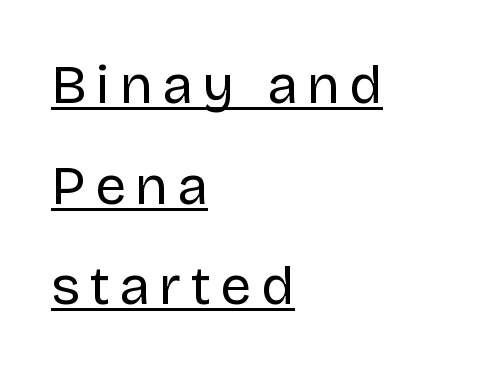
The font family rendered here belongs to the sans-serif group. Underline: present. Stems here are at most as thick as an everyday book face. Here the designer chose a conventional face with non-uniform glyph widths. Characters remain perfectly vertical along every line. All the whitespace from short lines collects on the right.
